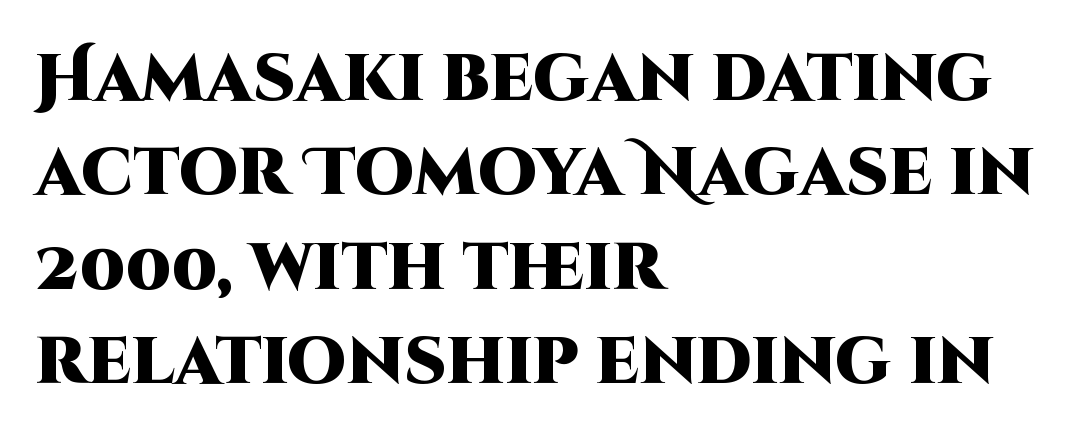
The image shows 66 px heavy sans-serif type, upright; set left-aligned, normal line spacing (1.43x), normal letter spacing, not underlined; high stroke contrast and a large x-height.
